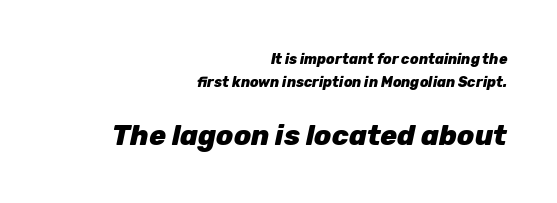
Caption: bold face, heavy strokes. Bare-footed words on every line. These lines are set flush right with a ragged left edge. The block of text has a typical density, with ordinary space between rows. Is the letter spacing exaggerated? No — it looks like the ordinary default. Every character sits at an angle, as italics do.
